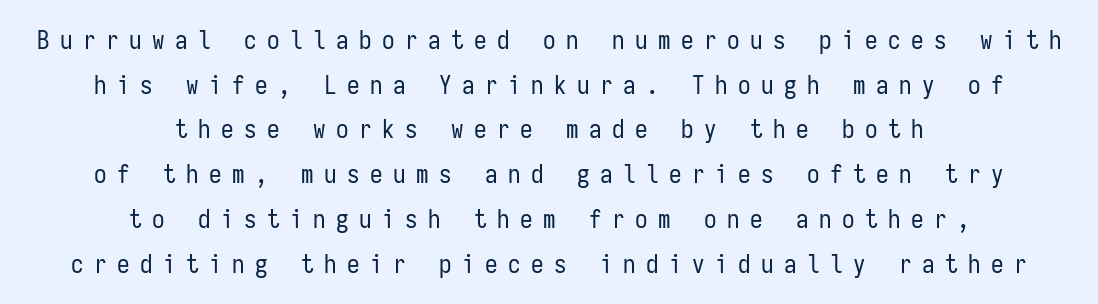
The image shows 25 px text type, upright; set centered, line spacing 1.79x, unusually wide letter spacing (+0.42 em), not underlined.
